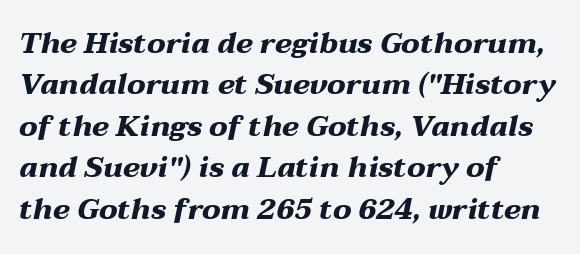
{"italic": "yes", "lean": "right", "slant_degrees": 12, "bold": "yes", "weight": "heavy", "width": "wide", "stroke_contrast": "medium", "x_height": "medium", "monospaced": "no", "underline": "no", "align": "left", "line_spacing": "normal", "line_spacing_ratio": 1.43, "letter_spacing": "normal", "letter_spacing_em": 0.0, "glyph_px": 29}
